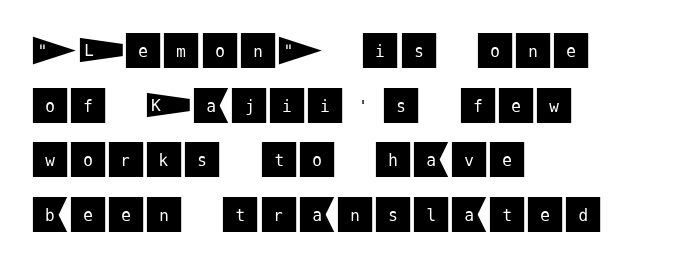
{"serif": "no", "italic": "no", "width": "normal", "stroke_contrast": "medium", "x_height": "large", "underline": "no", "align": "left", "line_spacing": "normal", "line_spacing_ratio": 1.4, "letter_spacing": "normal", "letter_spacing_em": 0.0, "glyph_px": 39}
